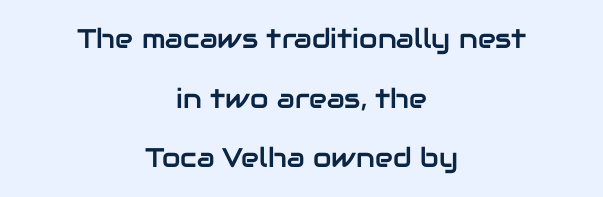
{"italic": "no", "underline": "no", "align": "center", "line_spacing": "loose", "line_spacing_ratio": 2.21, "letter_spacing": "normal", "letter_spacing_em": 0.0, "glyph_px": 27}
